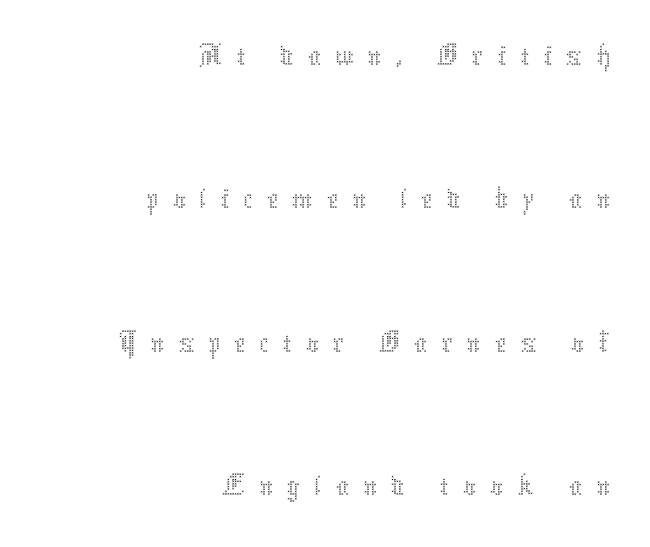
The image shows 67 px thin type, upright; set right-aligned, loose line spacing (2.14x), unusually wide letter spacing (+0.2 em), not underlined; medium stroke contrast and a medium x-height.
